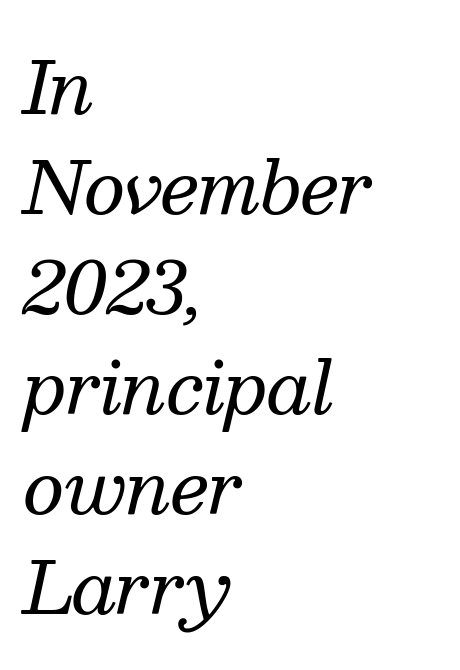
The image shows 72 px regular-weight serif type, italic (leaning right); set left-aligned, normal line spacing (1.39x), normal letter spacing, not underlined; medium stroke contrast and a medium x-height.
